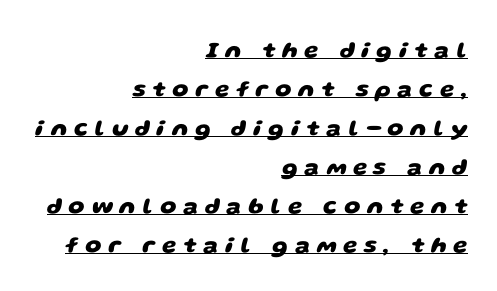
This is underlined copy, the kind a proofreader might mark for attention. Weight: bold. Students, note that the glyphs here are deliberately spaced far apart. Alignment: flush right. Leading matches the norm, producing a regular column.
